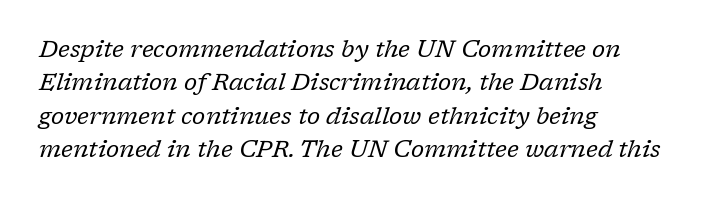
The image shows 24 px text type, italic (leaning right); set left-aligned, normal line spacing (1.39x), normal letter spacing, not underlined.
